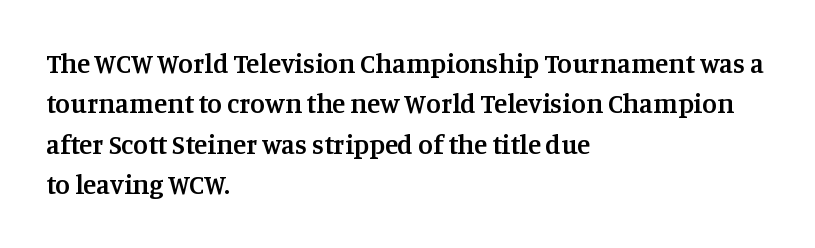
Q: Is the text bold? A: Semi-bold.
Q: Is the text italic (slanted)? A: No, it is upright.
Q: Is the text underlined? A: No.
Q: How is the paragraph aligned? A: Left-aligned.
Q: Is the spacing between letters normal or unusually wide? A: Normal.
Q: Is the spacing between lines tight, normal or loose? A: Normal.
